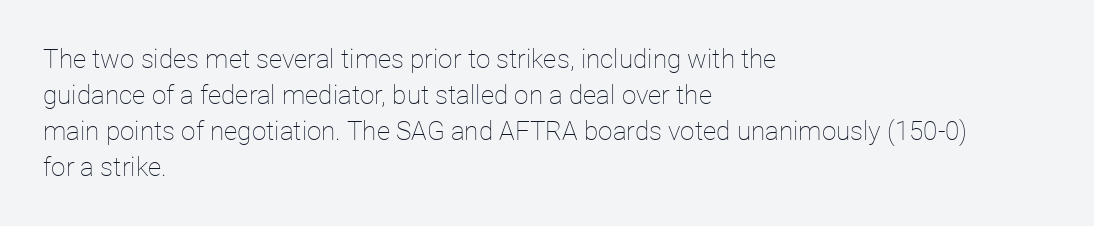
The characters are drawn with everyday or finer stroke widths. Line beginnings align vertically; line endings do not. Rule under the text: the space is simply empty. Words appear dense and cohesive because spacing is normal. Whoever set this chose a conventional vertical rhythm. Rendered with straight, roman letterforms.
